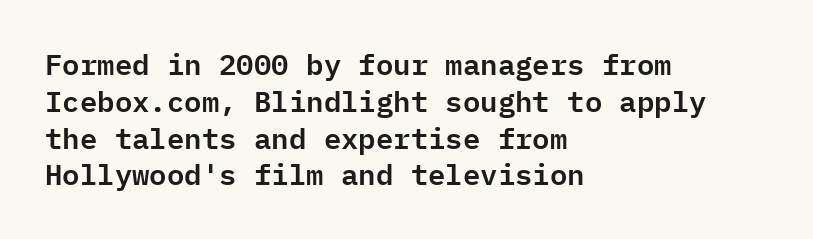
{"serif": "no", "italic": "no", "width": "normal", "stroke_contrast": "low", "x_height": "medium", "monospaced": "yes", "underline": "no", "align": "left", "line_spacing": "normal", "line_spacing_ratio": 1.27, "letter_spacing": "normal", "letter_spacing_em": 0.0, "glyph_px": 29}
